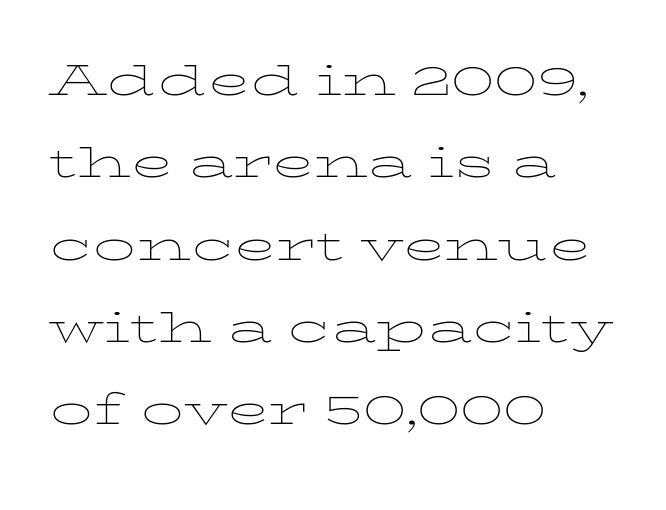
Honestly, the row spacing looks completely unremarkable. Nothing unusual about the tracking: characters are spaced as the font intends. Has an underline been added? It has not. Think of a printed novel: that variable character pitch is what you see here. If you drew a line through each stem, it would be perfectly vertical.
